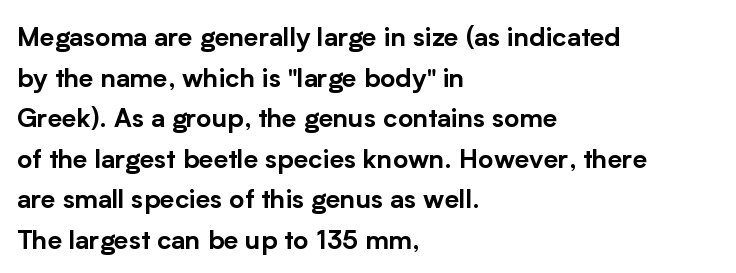
This rendering features lettering with no underline. How are the letters spaced? Ordinarily, with no added tracking. The setting favours the left margin, as ordinary paragraphs usually do. Does the lettering tilt? It doesn't — this is upright. Summary of vertical rhythm: regular, with standard interline spacing.
